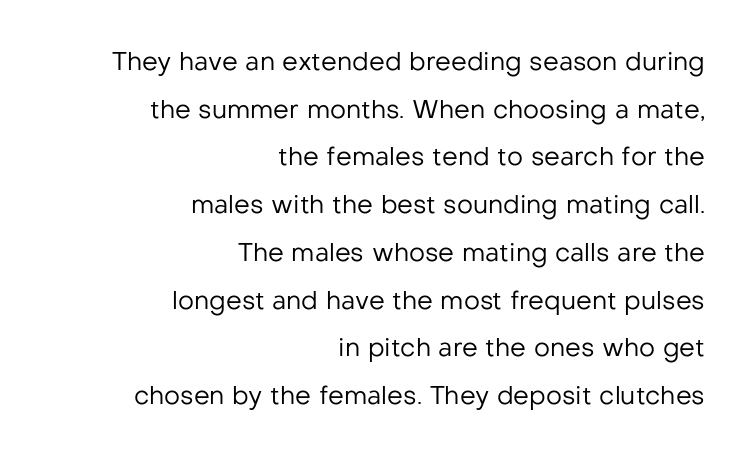
This sample uses an upright cut, with every glyph sitting square on the baseline. The rendering anchors every line to the right-hand side. The font sits on the lighter half of the weight spectrum, regular included. How are the letters spaced? Ordinarily, with no added tracking.
